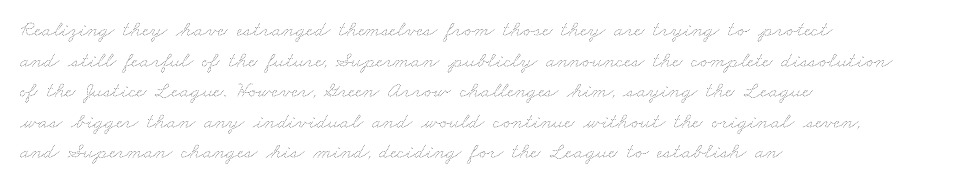
Q: Is the text bold? A: No.
Q: Is the text underlined? A: No.
Q: How is the paragraph aligned? A: Left-aligned.
Q: Is the spacing between letters normal or unusually wide? A: Normal.
Q: Is the spacing between lines tight, normal or loose? A: Normal.
